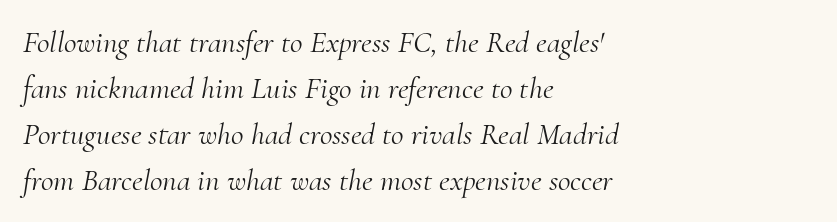
Q: Is the text bold? A: No.
Q: Is the text italic (slanted)? A: Yes, it leans right by about 10 degrees.
Q: Is the typeface a serif or a sans-serif typeface? A: Serif.
Q: Is the text underlined? A: No.
Q: How is the paragraph aligned? A: Left-aligned.
Q: Is the spacing between letters normal or unusually wide? A: Normal.
Q: Is the spacing between lines tight, normal or loose? A: Normal.
Q: Width (condensed, normal, or wide)? A: Normal.
Q: Stroke contrast? A: Medium.
Q: x-height? A: Small.
Q: Monospaced? A: No.
